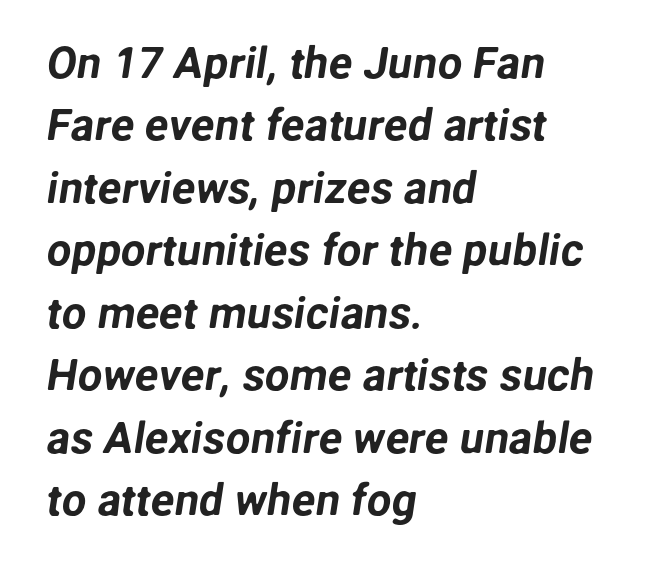
Q: Is the typeface a serif or a sans-serif typeface? A: Sans-serif.
Q: Is the text underlined? A: No.
Q: How is the paragraph aligned? A: Left-aligned.
Q: Is the spacing between letters normal or unusually wide? A: Normal.
Q: Is the spacing between lines tight, normal or loose? A: Normal.
Q: Width (condensed, normal, or wide)? A: Normal.
Q: Stroke contrast? A: Low.
Q: x-height? A: Medium.
Q: Monospaced? A: No.
